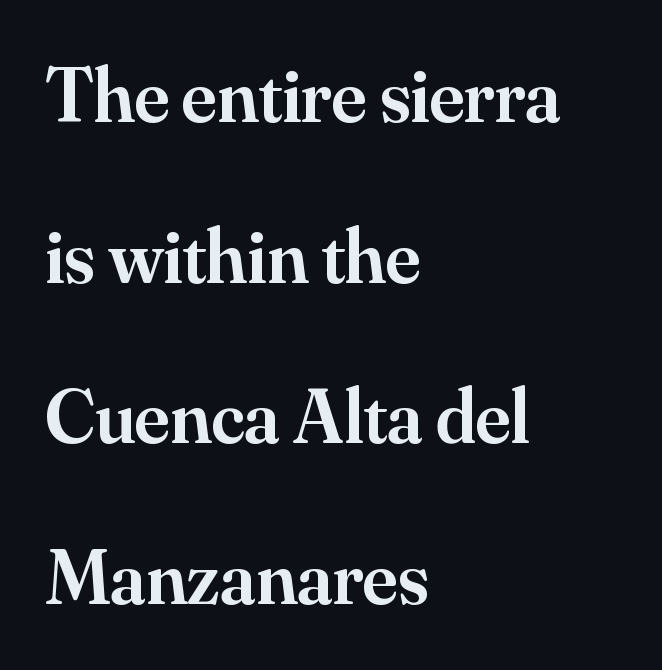
{"serif": "yes", "italic": "no", "bold": "semi", "weight": "semibold", "width": "normal", "stroke_contrast": "medium", "x_height": "small", "monospaced": "no", "underline": "no", "align": "left", "line_spacing": "loose", "line_spacing_ratio": 2.06, "letter_spacing": "normal", "letter_spacing_em": 0.0, "glyph_px": 78}
